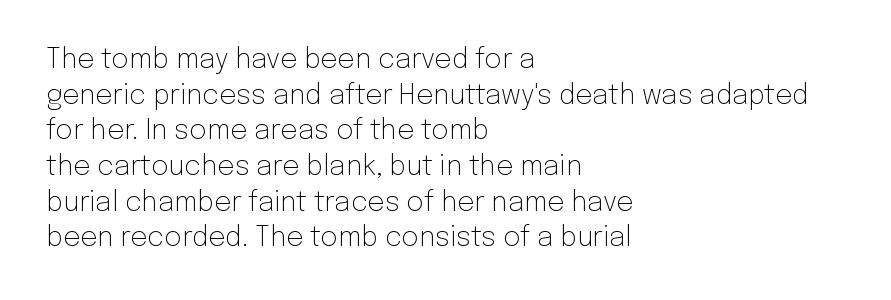
The image shows 27 px text type, upright; set left-aligned, normal line spacing (1.32x), normal letter spacing, not underlined.
